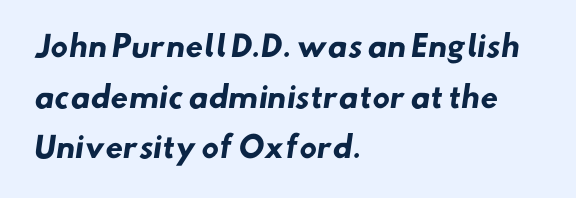
Q: Is the text bold? A: Yes.
Q: Is the typeface a serif or a sans-serif typeface? A: Sans-serif.
Q: Is the text underlined? A: No.
Q: How is the paragraph aligned? A: Left-aligned.
Q: Is the spacing between letters normal or unusually wide? A: Normal.
Q: Width (condensed, normal, or wide)? A: Normal.
Q: Stroke contrast? A: Low.
Q: x-height? A: Small.
Q: Monospaced? A: No.
